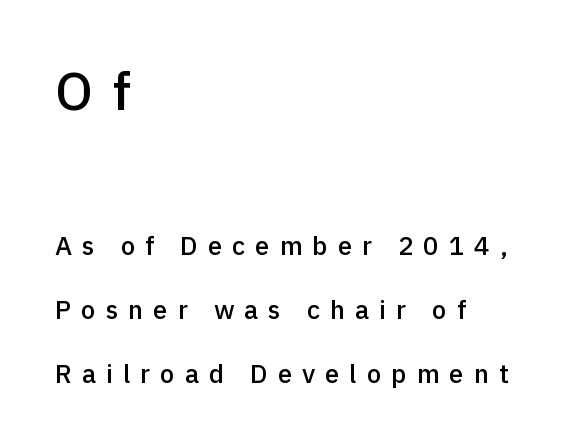
The image shows 53 px semibold sans-serif type, upright; set left-aligned, loose line spacing (2.46x), unusually wide letter spacing (+0.38 em), not underlined; the first (top) block is 2.04x larger; a medium x-height.
